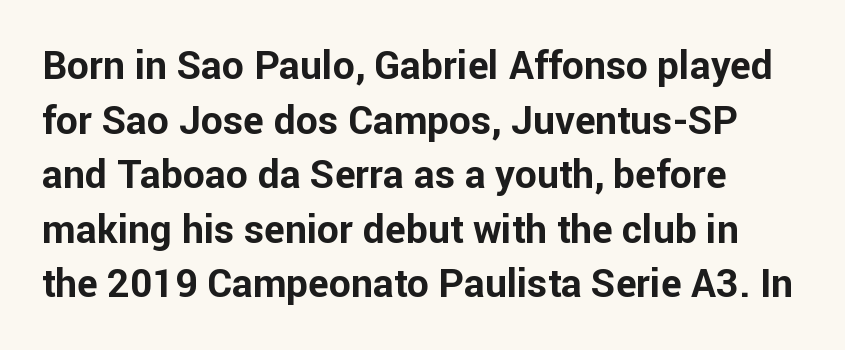
{"serif": "no", "italic": "no", "bold": "yes", "weight": "bold", "width": "normal", "stroke_contrast": "low", "x_height": "medium", "monospaced": "no", "underline": "no", "align": "left", "line_spacing": "normal", "line_spacing_ratio": 1.4, "letter_spacing": "normal", "letter_spacing_em": 0.0, "glyph_px": 39}
